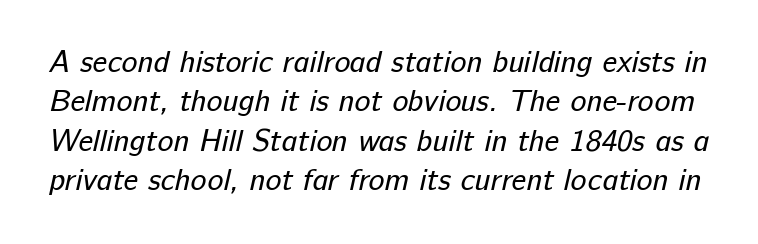
The image shows 30 px regular-weight sans-serif type; set normal line spacing (1.31x), normal letter spacing, not underlined; low stroke contrast and a medium x-height.
